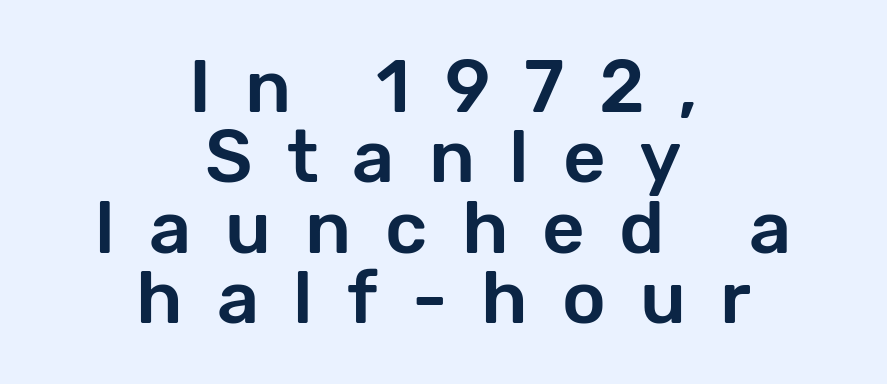
{"serif": "no", "italic": "no", "width": "normal", "stroke_contrast": "low", "x_height": "medium", "monospaced": "no", "underline": "no", "align": "center", "line_spacing": "tight", "line_spacing_ratio": 0.95, "letter_spacing": "wide", "letter_spacing_em": 0.46, "glyph_px": 74}
